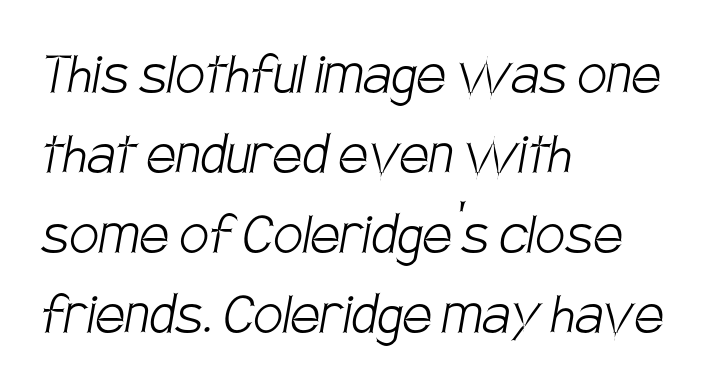
This is not heavy type; no bold has been used. The glyphs in this specimen are sans serif. Between one letter and the next there's only the usual sliver of space. Underline: absent. Each letter keeps its own natural width here, so spacing adapts to shape. Leftover space on each line is placed entirely after the last word.
